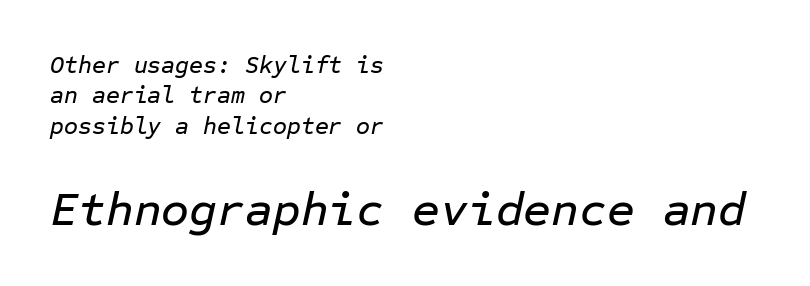
{"italic": "yes", "lean": "right", "slant_degrees": 12, "width": "normal", "stroke_contrast": "low", "x_height": "medium", "monospaced": "yes", "underline": "no", "align": "left", "line_spacing": "normal", "line_spacing_ratio": 1.27, "letter_spacing": "normal", "letter_spacing_em": 0.0, "larger_block": "second", "size_ratio": 2.0, "glyph_px": 48}
